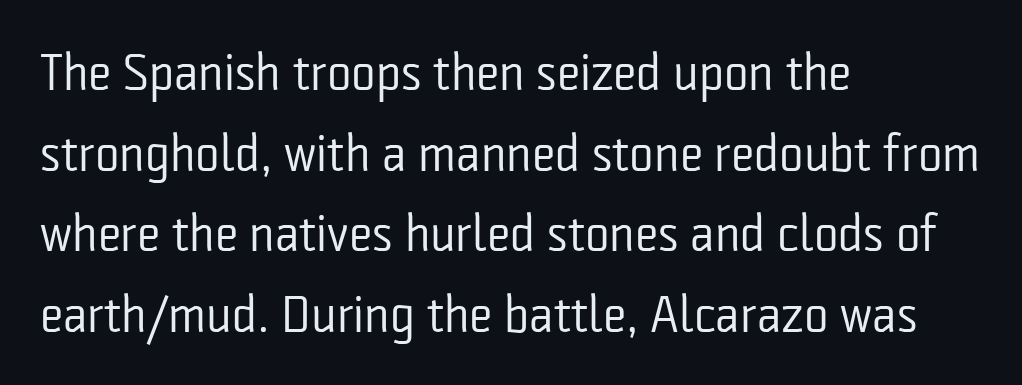
Q: Is the text bold? A: No.
Q: Is the text italic (slanted)? A: No, it is upright.
Q: Is the typeface a serif or a sans-serif typeface? A: Sans-serif.
Q: Is the text underlined? A: No.
Q: How is the paragraph aligned? A: Left-aligned.
Q: Is the spacing between letters normal or unusually wide? A: Normal.
Q: Is the spacing between lines tight, normal or loose? A: Normal.
Q: Width (condensed, normal, or wide)? A: Condensed.
Q: Stroke contrast? A: Low.
Q: x-height? A: Medium.
Q: Monospaced? A: No.
